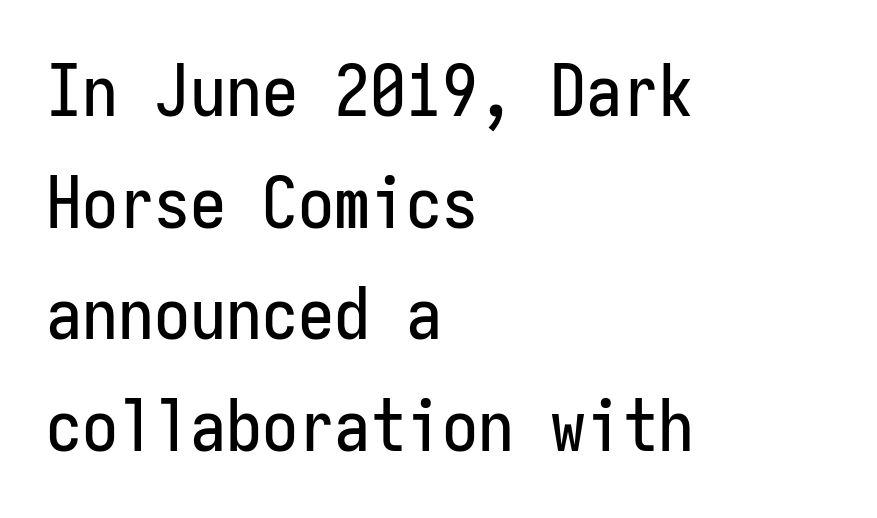
The image shows 72 px condensed sans-serif type, upright, monospaced; set left-aligned, normal line spacing (1.55x), normal letter spacing, not underlined; low stroke contrast and a medium x-height.
